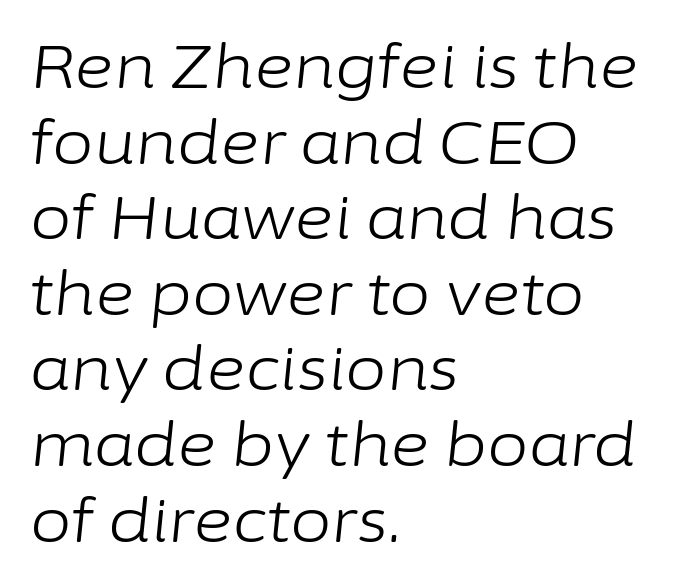
The image shows 60 px light type, italic (leaning right); set left-aligned, normal line spacing (1.26x), normal letter spacing, not underlined; low stroke contrast and a medium x-height.
